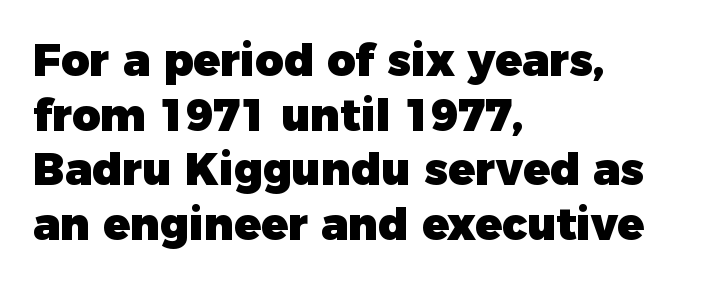
{"serif": "no", "italic": "no", "bold": "yes", "weight": "heavy", "width": "normal", "stroke_contrast": "low", "x_height": "medium", "monospaced": "no", "underline": "no", "align": "left", "line_spacing_ratio": 1.24, "letter_spacing": "normal", "letter_spacing_em": 0.0, "glyph_px": 44}
